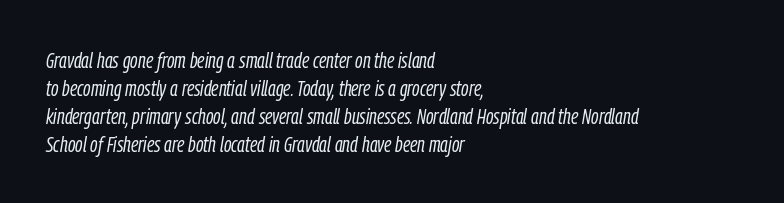
Q: Is the text bold? A: No.
Q: Is the text italic (slanted)? A: Yes, it leans right by about 9 degrees.
Q: Is the text underlined? A: No.
Q: How is the paragraph aligned? A: Left-aligned.
Q: Is the spacing between letters normal or unusually wide? A: Normal.
Q: Is the spacing between lines tight, normal or loose? A: Normal.
